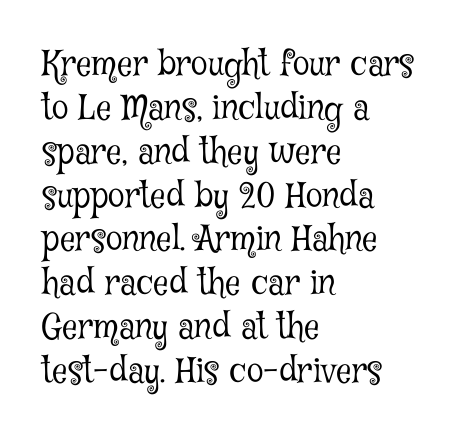
{"serif": "yes", "italic": "no", "bold": "no", "weight": "light", "width": "condensed", "stroke_contrast": "low", "x_height": "medium", "monospaced": "no", "underline": "no", "align": "left", "line_spacing": "normal", "line_spacing_ratio": 1.29, "letter_spacing": "normal", "letter_spacing_em": 0.0, "glyph_px": 34}
